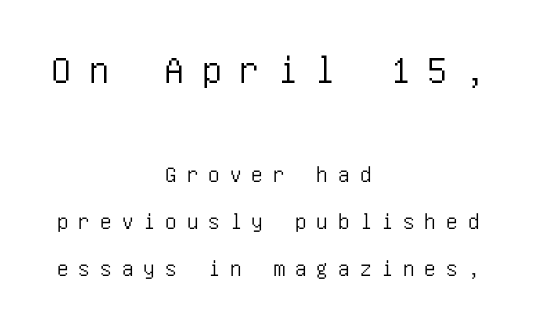
Q: Is the text italic (slanted)? A: No, it is upright.
Q: Is the typeface a serif or a sans-serif typeface? A: Sans-serif.
Q: Is the text underlined? A: No.
Q: How is the paragraph aligned? A: Centered.
Q: Is the spacing between letters normal or unusually wide? A: Unusually wide.
Q: Is the spacing between lines tight, normal or loose? A: Loose.
Q: Which block of text is set in a larger size, the first (top) or the second (bottom)? A: The first (top) one.
Q: Width (condensed, normal, or wide)? A: Condensed.
Q: Stroke contrast? A: Low.
Q: x-height? A: Large.
